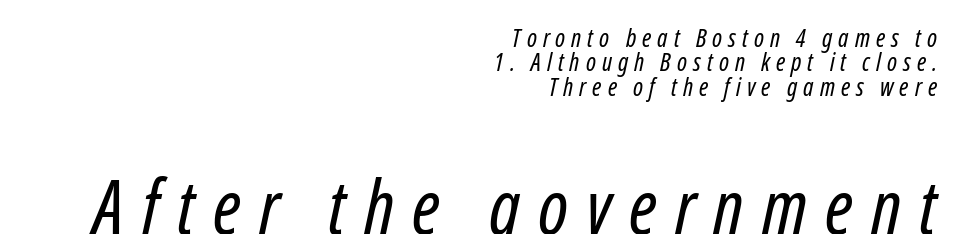
The paragraph shown leans on its right margin. The second block has been scaled up relative to the first. This sample trades vertical openness for compactness between lines. The designer went with a sans here, leaving each stem footless. Think of a printed novel: that variable character pitch is what you see here.
